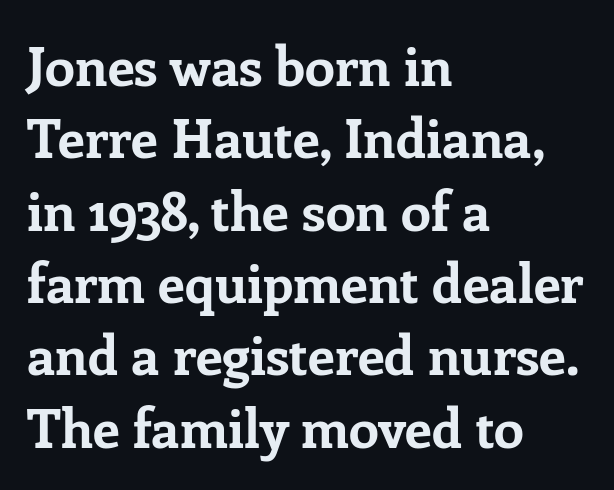
The image shows 54 px bold serif type, upright; set left-aligned, normal line spacing (1.34x), normal letter spacing, not underlined; low stroke contrast and a medium x-height.
